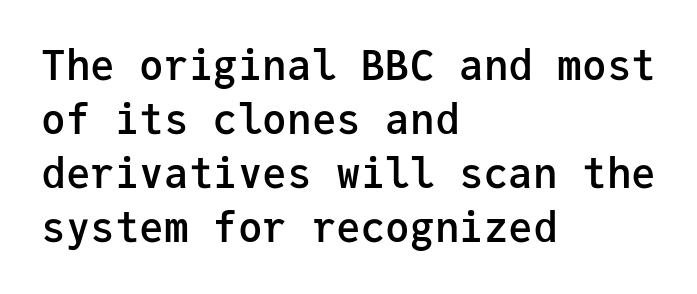
The image shows 41 px semibold sans-serif type, upright, monospaced; set left-aligned, normal line spacing (1.32x), normal letter spacing, not underlined; low stroke contrast and a medium x-height.
